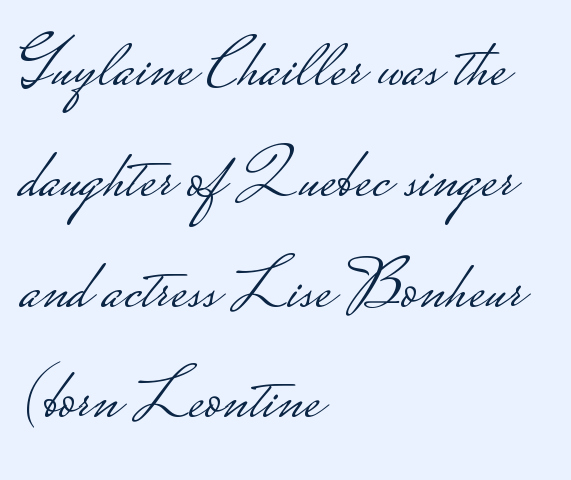
Q: Is the text bold? A: No.
Q: Is the text italic (slanted)? A: Yes.
Q: Is the typeface a serif or a sans-serif typeface? A: Sans-serif.
Q: Is the text underlined? A: No.
Q: How is the paragraph aligned? A: Left-aligned.
Q: Is the spacing between letters normal or unusually wide? A: Normal.
Q: Is the spacing between lines tight, normal or loose? A: Normal.
Q: Width (condensed, normal, or wide)? A: Wide.
Q: Stroke contrast? A: Low.
Q: Monospaced? A: No.
